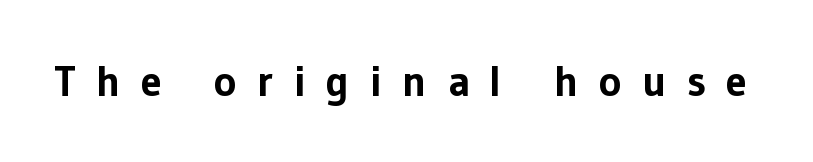
Q: Is the text bold? A: Yes.
Q: Is the text italic (slanted)? A: No, it is upright.
Q: Is the typeface a serif or a sans-serif typeface? A: Sans-serif.
Q: Is the text underlined? A: No.
Q: Is the spacing between letters normal or unusually wide? A: Unusually wide.
Q: Width (condensed, normal, or wide)? A: Normal.
Q: Stroke contrast? A: Low.
Q: x-height? A: Medium.
Q: Monospaced? A: No.
